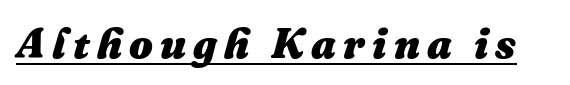
{"italic": "yes", "lean": "right", "slant_degrees": 16, "bold": "yes", "weight": "heavy", "width": "normal", "stroke_contrast": "medium", "x_height": "medium", "monospaced": "no", "underline": "yes", "glyph_px": 42}
